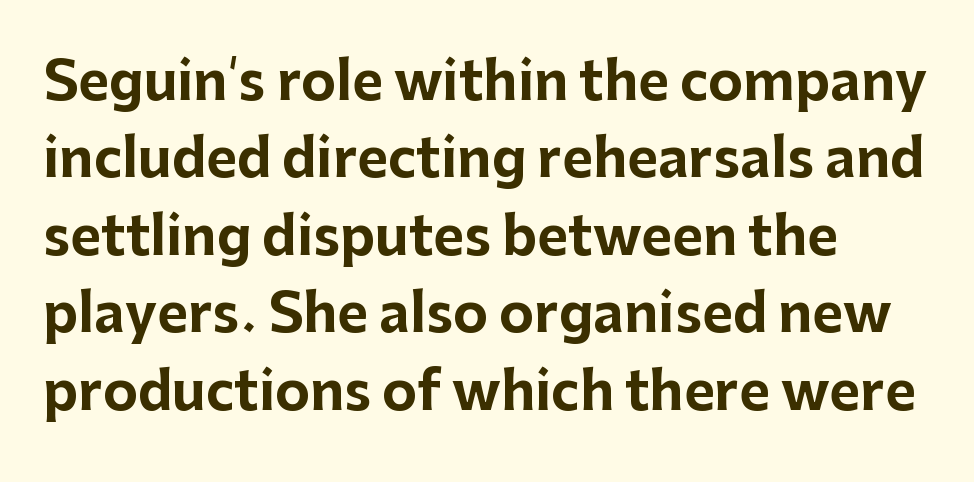
{"serif": "no", "italic": "no", "bold": "yes", "weight": "bold", "width": "normal", "stroke_contrast": "low", "x_height": "medium", "monospaced": "no", "underline": "no", "align": "left", "line_spacing": "normal", "line_spacing_ratio": 1.46, "letter_spacing": "normal", "letter_spacing_em": 0.0, "glyph_px": 53}
